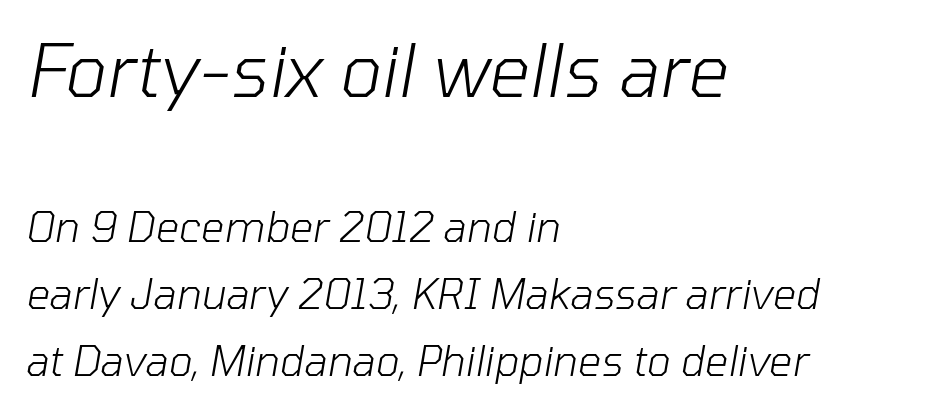
Q: Is the text bold? A: No.
Q: Is the text italic (slanted)? A: Yes, it leans right by about 10 degrees.
Q: Is the text underlined? A: No.
Q: How is the paragraph aligned? A: Left-aligned.
Q: Is the spacing between letters normal or unusually wide? A: Normal.
Q: Is the spacing between lines tight, normal or loose? A: Normal.
Q: Which block of text is set in a larger size, the first (top) or the second (bottom)? A: The first (top) one.
Q: Width (condensed, normal, or wide)? A: Normal.
Q: Stroke contrast? A: Low.
Q: x-height? A: Medium.
Q: Monospaced? A: No.
